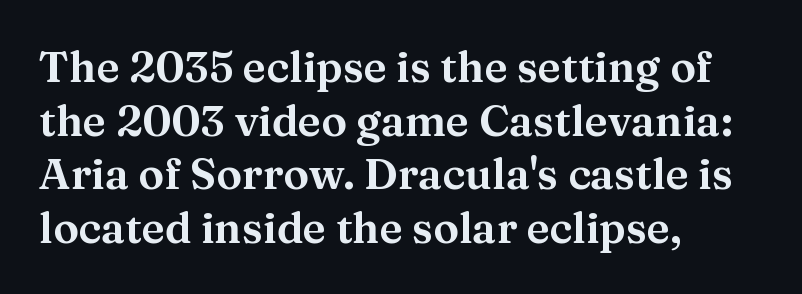
{"serif": "yes", "italic": "no", "width": "normal", "stroke_contrast": "medium", "x_height": "medium", "monospaced": "no", "underline": "no", "align": "left", "line_spacing": "normal", "line_spacing_ratio": 1.25, "letter_spacing": "normal", "letter_spacing_em": 0.0, "glyph_px": 43}
